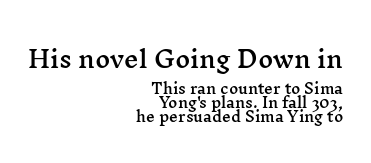
The image shows 23 px text type, upright; set right-aligned, tight line spacing (1.01x), normal letter spacing, not underlined; the first (top) block is 1.64x larger.
